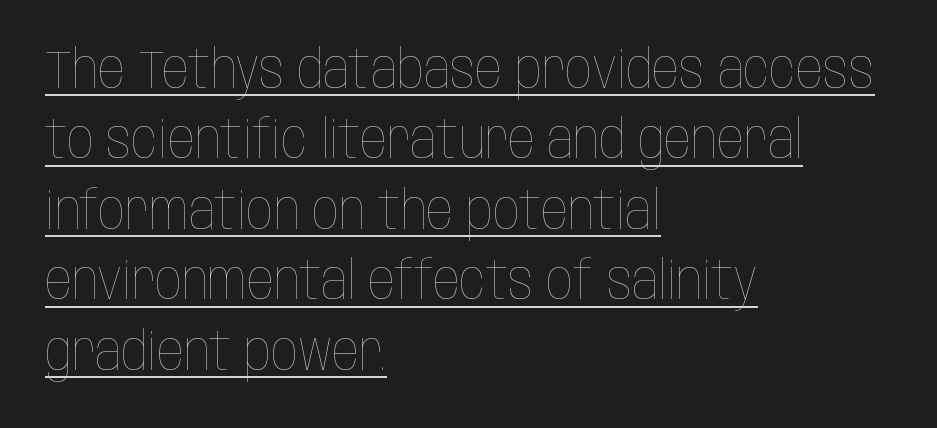
Here the glyphs are tracked normally, forming tight word shapes. If you drew a ruler down the left edge, every line would touch it. A typesetter would call this leading conventional body-copy spacing. A continuous stroke trails under the words, as in a hyperlink. Do the characters align in a grid? No, the font is proportional. The letters stand straight up with perfectly vertical stems.
